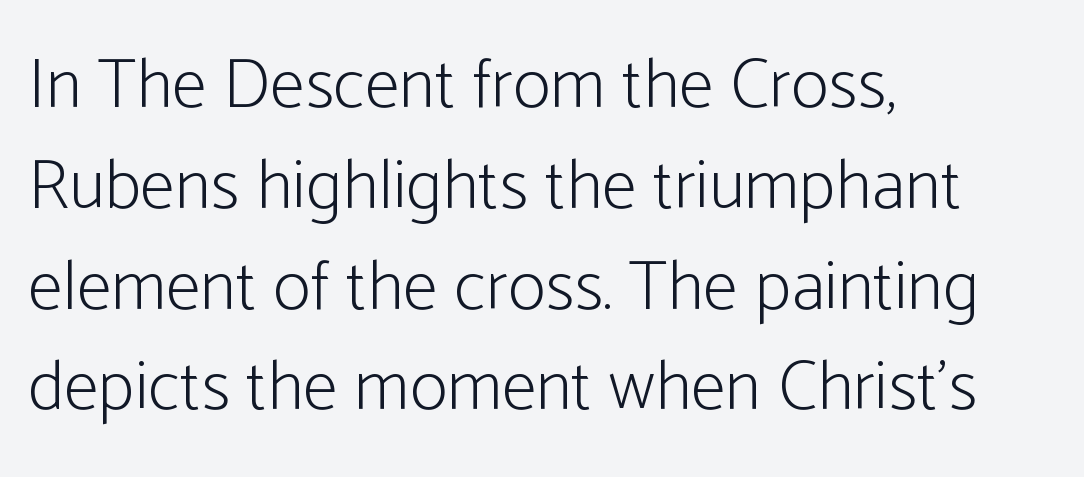
Is this a fixed-width face? No — the glyphs have proportional, varying widths. Teacher's note: observe the even left margin — that is flush-left alignment. Is the stroke heavy? The answer is a plain regular-or-lighter. The font's upright variant was chosen for this text.
